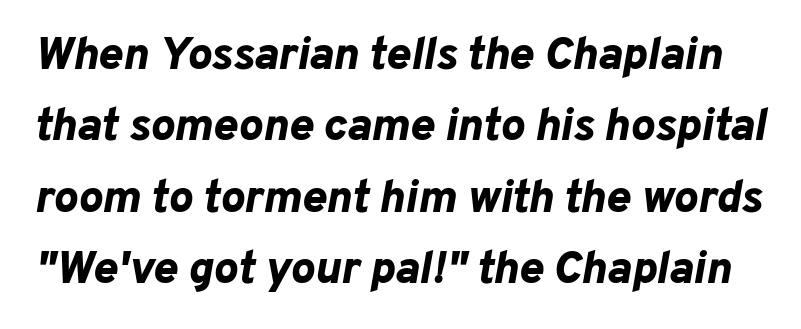
The image shows 46 px bold type, italic (leaning right); set normal line spacing (1.55x), normal letter spacing, not underlined; low stroke contrast and a medium x-height.
